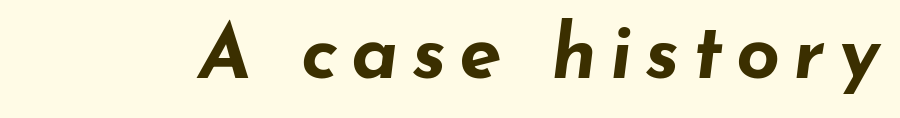
The image shows 77 px bold, wide type, italic (leaning right); set not underlined; low stroke contrast and a small x-height.
